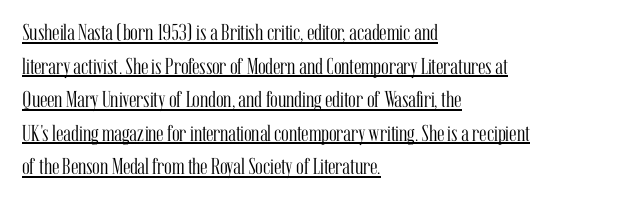
The image shows 23 px text type, upright; set left-aligned, normal line spacing (1.46x), normal letter spacing, underlined.
